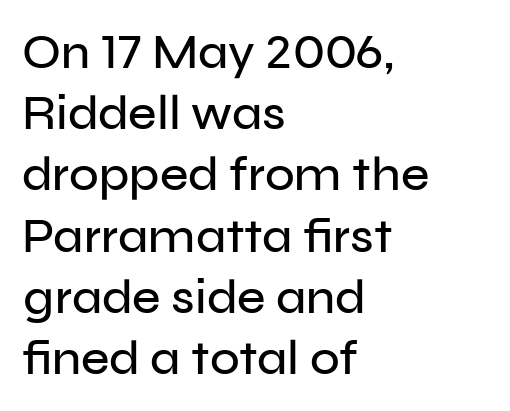
The image shows 49 px sans-serif type, upright; set left-aligned, normal line spacing (1.25x), normal letter spacing, not underlined; low stroke contrast and a medium x-height.
